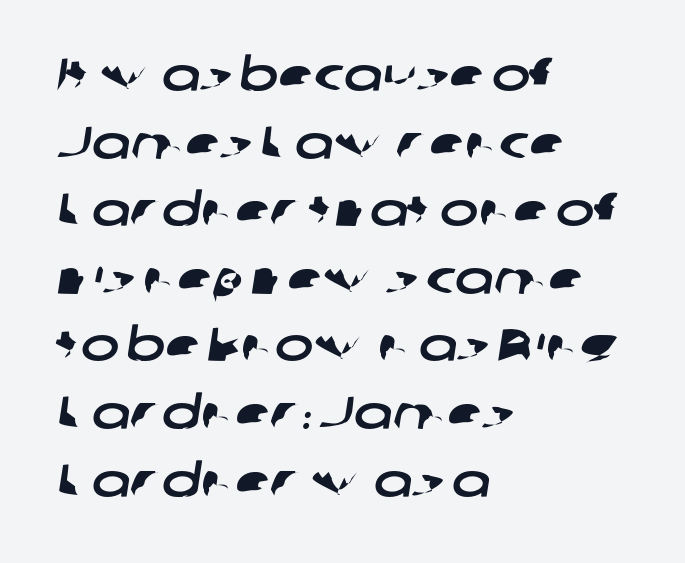
{"serif": "no", "width": "wide", "stroke_contrast": "low", "x_height": "medium", "monospaced": "no", "underline": "no", "align": "left", "line_spacing": "normal", "line_spacing_ratio": 1.47, "letter_spacing": "normal", "letter_spacing_em": 0.0, "glyph_px": 46}
